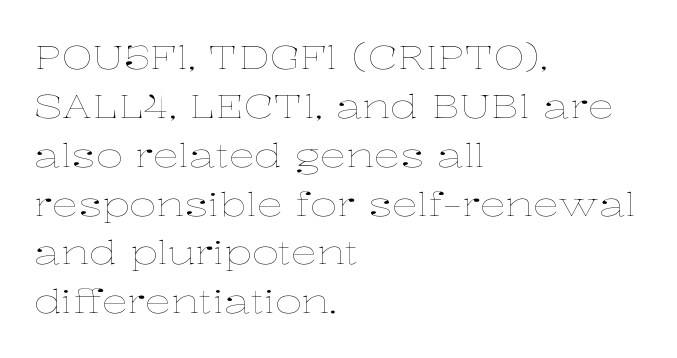
{"italic": "no", "bold": "no", "weight": "thin", "width": "wide", "stroke_contrast": "low", "x_height": "medium", "monospaced": "no", "underline": "no", "align": "left", "line_spacing": "normal", "line_spacing_ratio": 1.48, "letter_spacing": "normal", "letter_spacing_em": 0.0, "glyph_px": 33}
